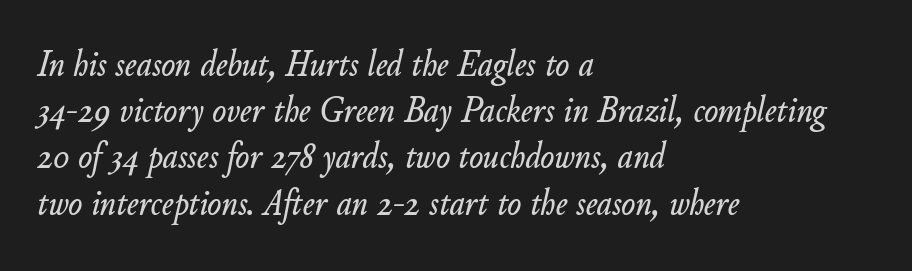
The image shows 37 px text type, italic (leaning right); set left-aligned, normal line spacing (1.25x), normal letter spacing, not underlined; low stroke contrast and a small x-height.
